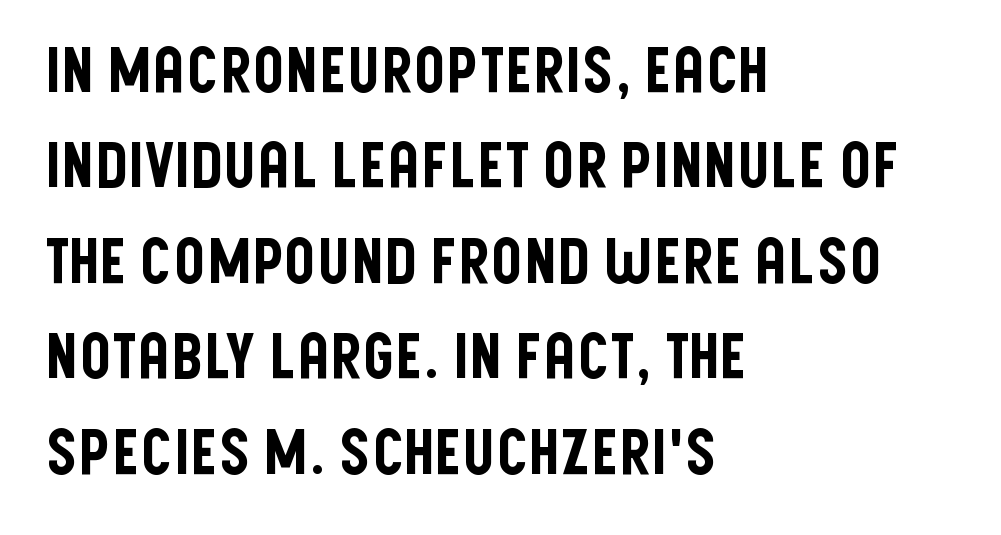
The designer left line spacing at the default. What kind of face is this? One without serifs — a sans. The letters advance in unequal steps, a hallmark of proportional type. Between one letter and the next there's only the usual sliver of space. Ascenders rise straight up at ninety degrees. A classic flush-left, rag-right setting is used for this passage.
